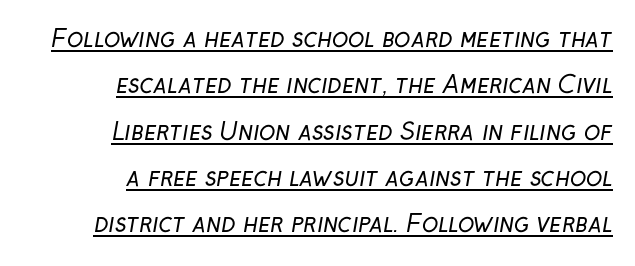
{"bold": "no", "underline": "yes", "align": "right", "line_spacing": "loose", "line_spacing_ratio": 1.93, "letter_spacing": "normal", "letter_spacing_em": 0.0, "glyph_px": 24}
